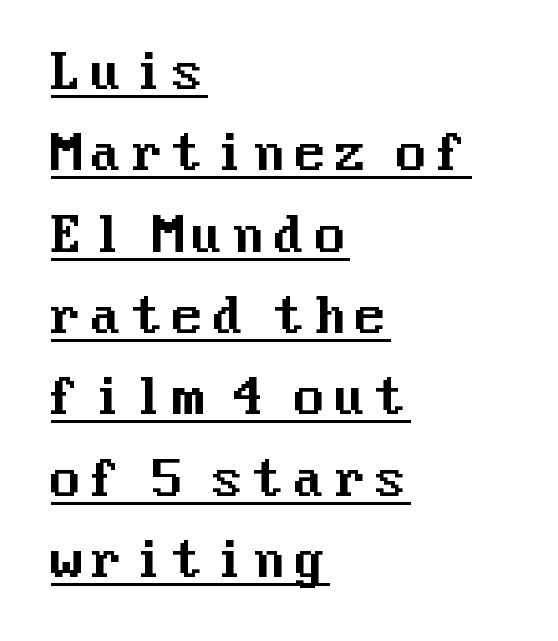
The rendering uses the underline text-decoration. Summary of vertical rhythm: regular, with standard interline spacing. Line beginnings align vertically; line endings do not. Unlike italic type, these characters show no tilt at all. The face used here is a sans, in the tradition of grotesques and geometrics.
